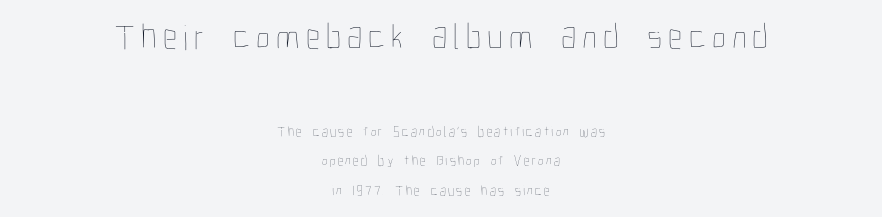
Q: Is the text bold? A: No.
Q: Is the text italic (slanted)? A: No, it is upright.
Q: Is the text underlined? A: No.
Q: How is the paragraph aligned? A: Centered.
Q: Is the spacing between lines tight, normal or loose? A: Loose.
Q: Which block of text is set in a larger size, the first (top) or the second (bottom)? A: The first (top) one.
Q: Width (condensed, normal, or wide)? A: Condensed.
Q: Stroke contrast? A: Low.
Q: x-height? A: Medium.
Q: Monospaced? A: No.
